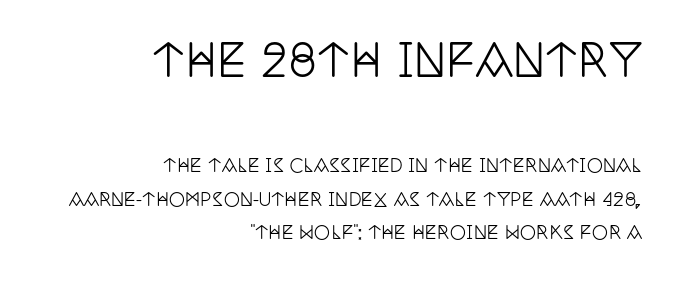
Note: serifs present on the glyphs. The face used here is proportionally spaced, like ordinary book or web type. Glance below the letters and you will spot only blank space. No italicization has been applied; the sample stays upright. The letters sit at their default tracking, neither squeezed nor spread. Leftover space on each line is placed entirely before the opening word.
